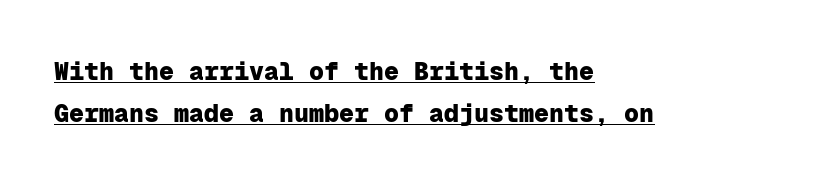
Underlined type. Caption: multi-line text, flush left, ragged right. Interline gaps are of average width in this sample. Nothing unusual about the tracking: characters are spaced as the font intends. As a designer I'd log this as weight 700, bold. Characters remain perfectly vertical along every line.
